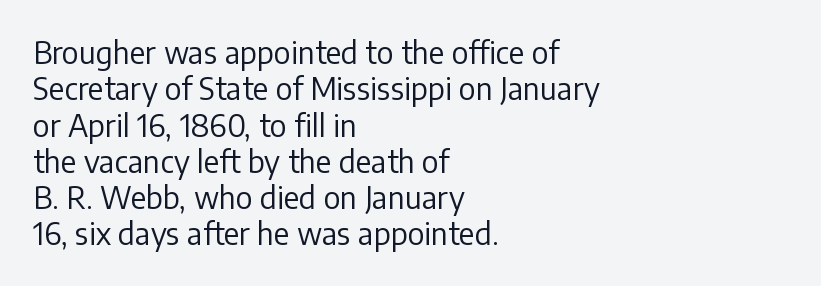
{"serif": "no", "italic": "no", "bold": "no", "weight": "regular", "width": "normal", "stroke_contrast": "low", "x_height": "medium", "monospaced": "no", "underline": "no", "align": "left", "line_spacing_ratio": 1.21, "letter_spacing": "normal", "letter_spacing_em": 0.0, "glyph_px": 30}
